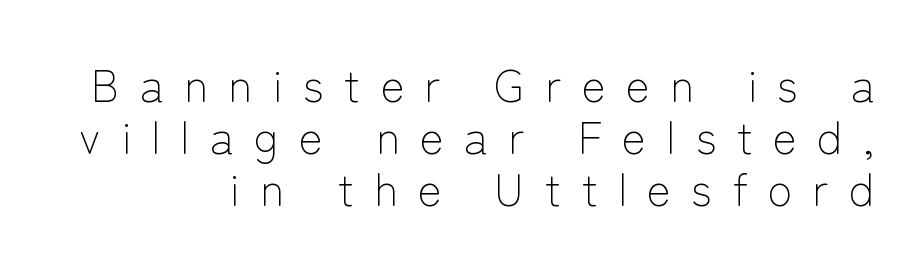
Q: Is the text bold? A: No.
Q: Is the text italic (slanted)? A: No, it is upright.
Q: Is the typeface a serif or a sans-serif typeface? A: Sans-serif.
Q: Is the text underlined? A: No.
Q: How is the paragraph aligned? A: Right-aligned.
Q: Is the spacing between letters normal or unusually wide? A: Unusually wide.
Q: Width (condensed, normal, or wide)? A: Normal.
Q: Stroke contrast? A: Low.
Q: x-height? A: Medium.
Q: Monospaced? A: No.
